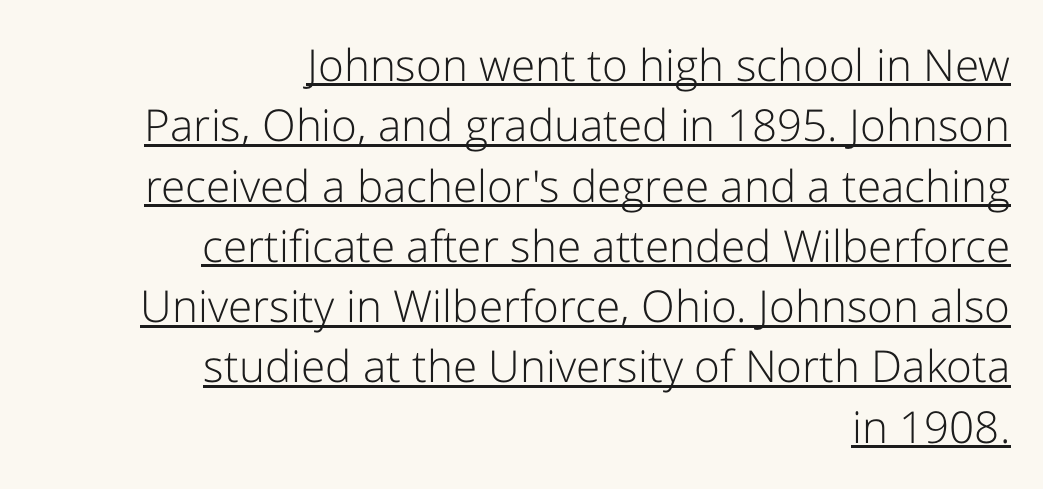
{"serif": "no", "italic": "no", "bold": "no", "weight": "light", "width": "normal", "stroke_contrast": "low", "x_height": "medium", "monospaced": "no", "underline": "yes", "align": "right", "line_spacing": "normal", "line_spacing_ratio": 1.37, "letter_spacing": "normal", "letter_spacing_em": 0.0, "glyph_px": 44}
